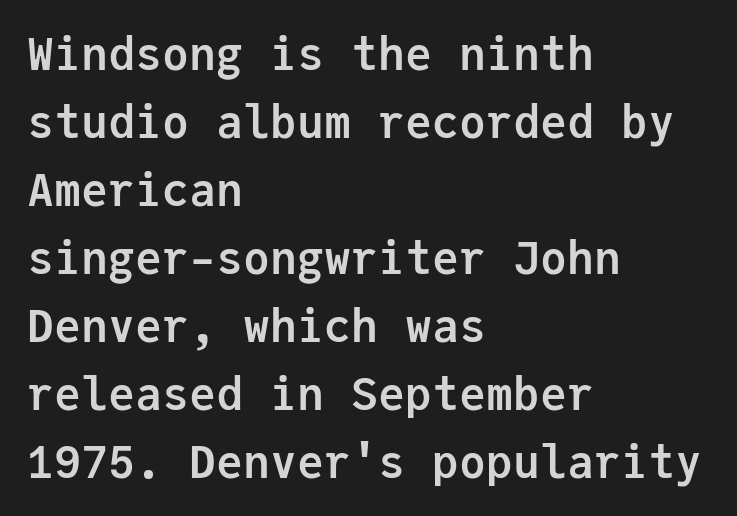
The image shows 45 px semibold sans-serif type, upright, monospaced; set left-aligned, normal line spacing (1.51x), normal letter spacing, not underlined; low stroke contrast and a medium x-height.
